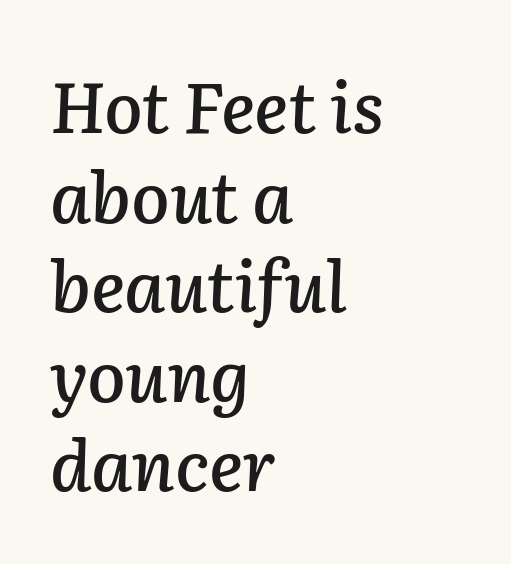
Q: Is the text italic (slanted)? A: Yes, it leans right by about 2 degrees.
Q: Is the text underlined? A: No.
Q: How is the paragraph aligned? A: Left-aligned.
Q: Is the spacing between letters normal or unusually wide? A: Normal.
Q: Is the spacing between lines tight, normal or loose? A: Normal.
Q: Width (condensed, normal, or wide)? A: Normal.
Q: Stroke contrast? A: Low.
Q: x-height? A: Medium.
Q: Monospaced? A: No.
